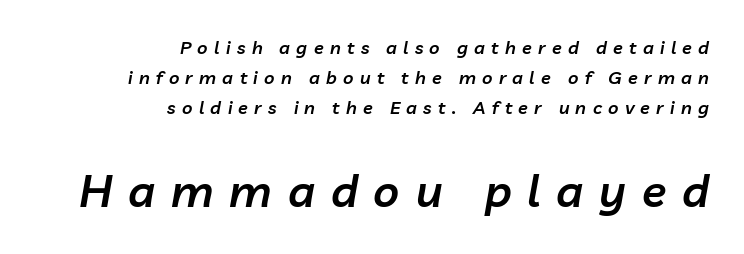
The image shows 45 px semibold type, italic (leaning right); set right-aligned, normal line spacing (1.66x), unusually wide letter spacing (+0.35 em), not underlined; the second (bottom) block is 2.5x larger; low stroke contrast and a medium x-height.
